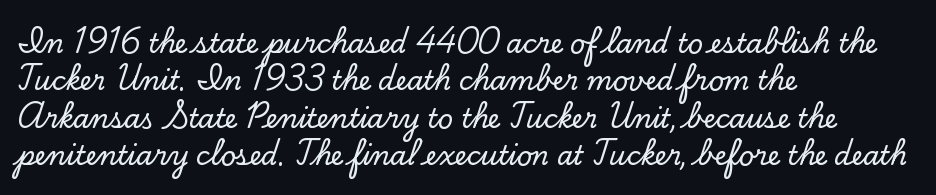
A typesetter would call this zero additional tracking. The string is rendered with underlining switched off. Reading down the block, your eye returns to a fixed left position each line. The lines sit at an ordinary, default distance from one another.
